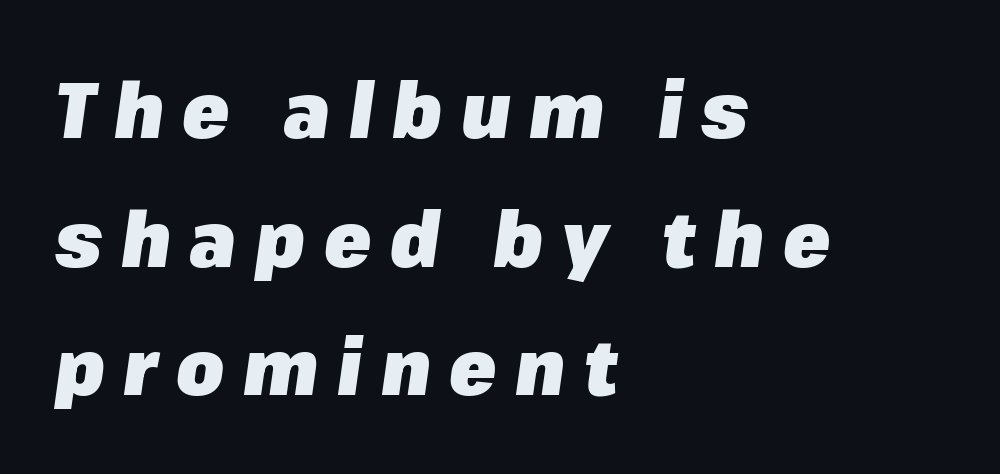
These lines are rendered in a variable-pitch font. What weight is shown? A full bold with thick strokes. Between one letter and the next there's a generous, obvious gap. What's the leading like? Ordinary, nothing unusual.
